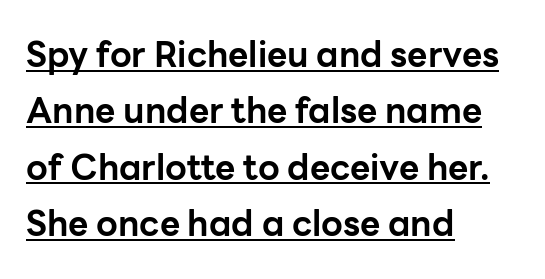
{"serif": "no", "italic": "no", "bold": "yes", "weight": "bold", "width": "normal", "stroke_contrast": "low", "x_height": "medium", "monospaced": "no", "underline": "yes", "align": "left", "line_spacing": "normal", "line_spacing_ratio": 1.61, "letter_spacing": "normal", "letter_spacing_em": 0.0, "glyph_px": 35}
